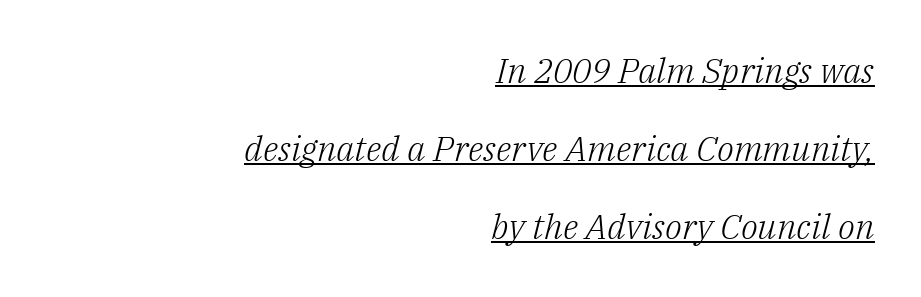
{"serif": "yes", "italic": "yes", "lean": "right", "slant_degrees": 14, "bold": "no", "weight": "light", "width": "normal", "stroke_contrast": "low", "x_height": "medium", "monospaced": "no", "underline": "yes", "align": "right", "line_spacing": "loose", "line_spacing_ratio": 2.23, "letter_spacing": "normal", "letter_spacing_em": 0.0, "glyph_px": 35}
